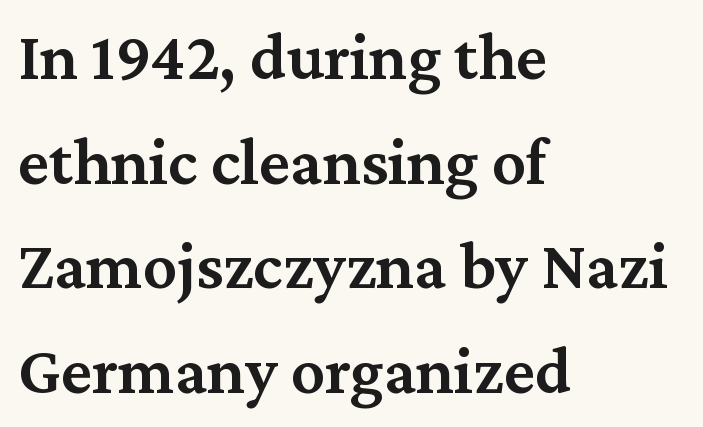
The image shows 68 px semibold serif type, upright; set left-aligned, normal line spacing (1.54x), normal letter spacing, not underlined; medium stroke contrast and a medium x-height.
